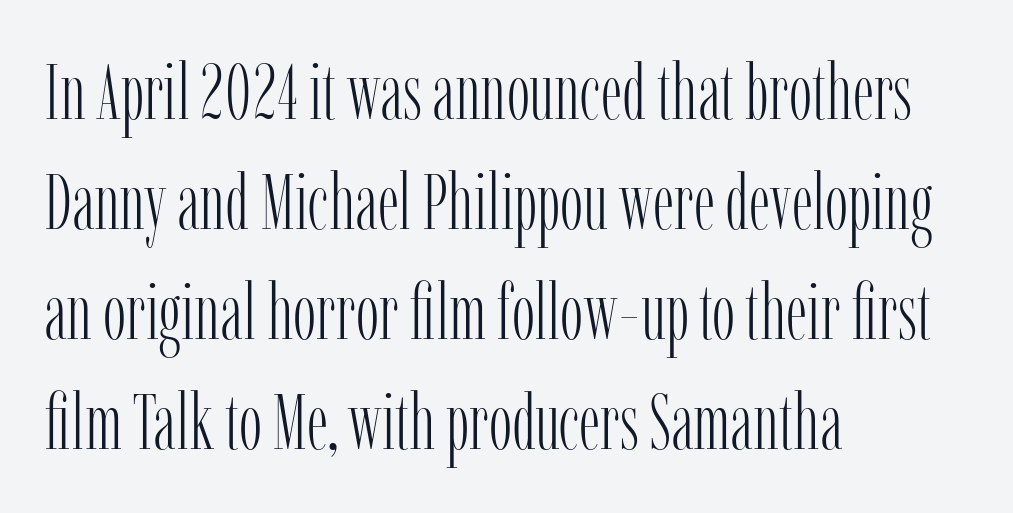
Character widths vary here, with narrow letters taking less room than wide ones. Observe the ordinary spacing: letters are neighbours, not strangers. A quiet, ordinary-to-light weight characterises the typeface. The typesetter chose a ragged-right arrangement here.
